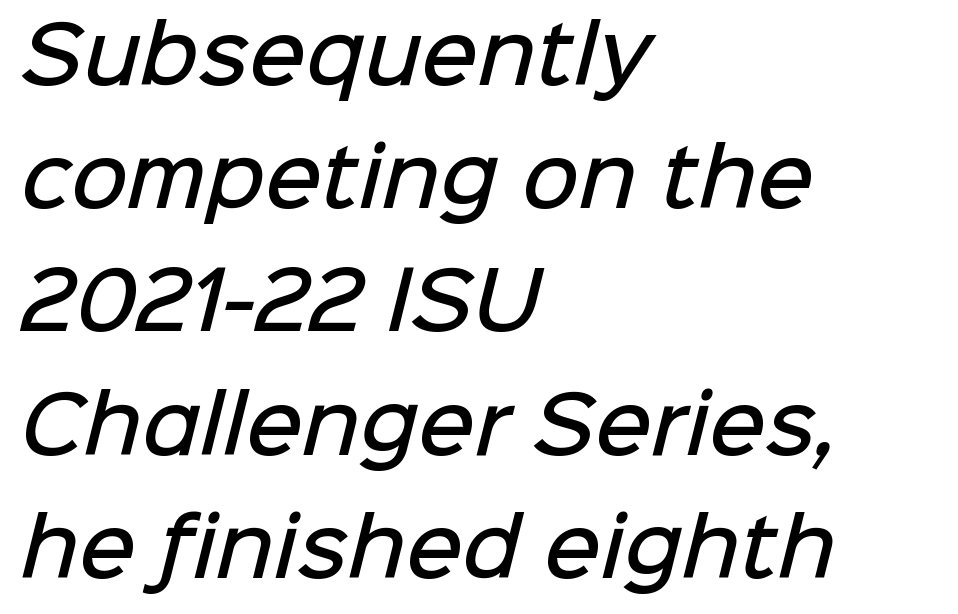
The image shows 78 px semibold sans-serif type; set left-aligned, normal line spacing (1.58x), normal letter spacing, not underlined; low stroke contrast and a medium x-height.
